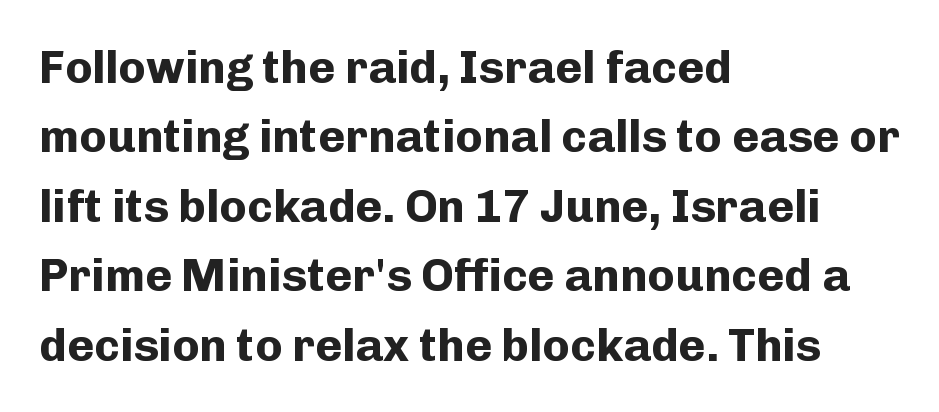
{"serif": "no", "italic": "no", "bold": "yes", "weight": "bold", "width": "normal", "stroke_contrast": "low", "x_height": "medium", "monospaced": "no", "underline": "no", "align": "left", "line_spacing": "normal", "line_spacing_ratio": 1.51, "letter_spacing": "normal", "letter_spacing_em": 0.0, "glyph_px": 46}
